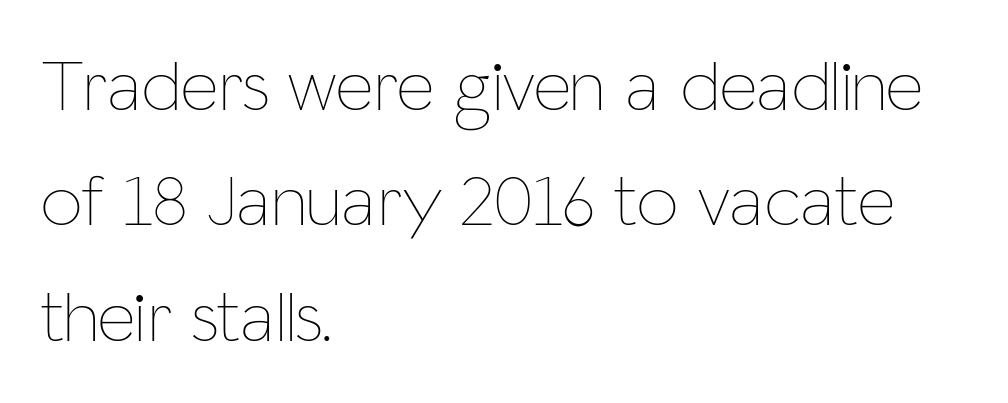
The image shows 74 px thin, condensed type, upright; set left-aligned, normal line spacing (1.56x), normal letter spacing, not underlined; low stroke contrast and a medium x-height.
